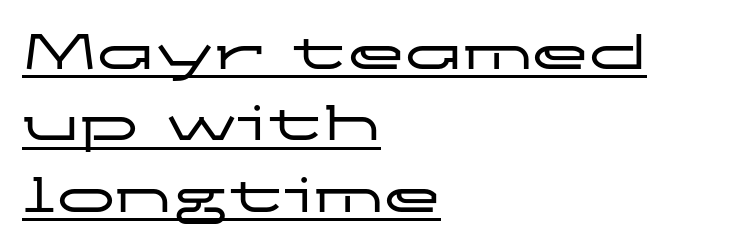
Q: Is the text italic (slanted)? A: No, it is upright.
Q: Is the typeface a serif or a sans-serif typeface? A: Sans-serif.
Q: Is the text underlined? A: Yes.
Q: How is the paragraph aligned? A: Left-aligned.
Q: Is the spacing between letters normal or unusually wide? A: Normal.
Q: Width (condensed, normal, or wide)? A: Wide.
Q: Stroke contrast? A: Low.
Q: x-height? A: Medium.
Q: Monospaced? A: No.
